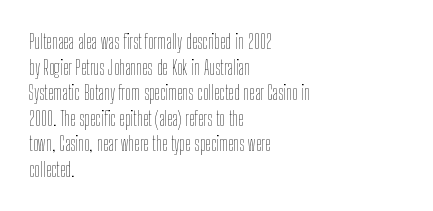
Q: Is the text bold? A: No.
Q: Is the text italic (slanted)? A: No, it is upright.
Q: Is the text underlined? A: No.
Q: How is the paragraph aligned? A: Left-aligned.
Q: Is the spacing between letters normal or unusually wide? A: Normal.
Q: Is the spacing between lines tight, normal or loose? A: Normal.
